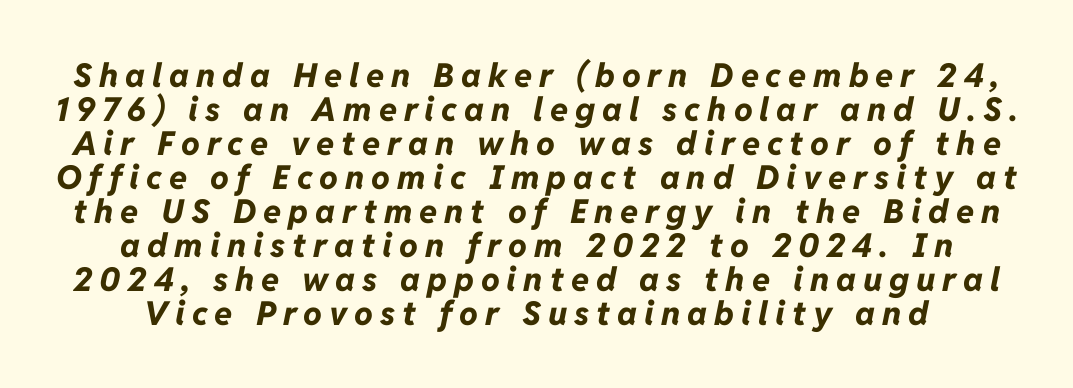
Varying glyph widths throughout — classic text-font behaviour. The glyphs look as if they've been sheared to an angle. The words here are not underlined. The designer dialed line spacing down below the default. Loose tracking; the words dissolve into strings of separated letters.
